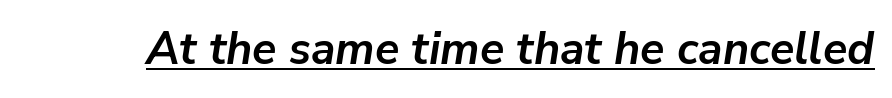
The image shows 45 px semibold type, italic (leaning right); set normal letter spacing, underlined; low stroke contrast and a medium x-height.
